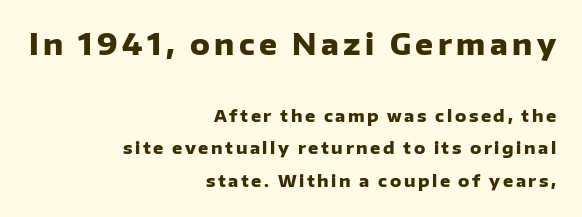
The image shows 28 px heavy sans-serif type, upright; set right-aligned, loose line spacing (2.02x), not underlined; the first (top) block is 1.75x larger; low stroke contrast and a medium x-height.
